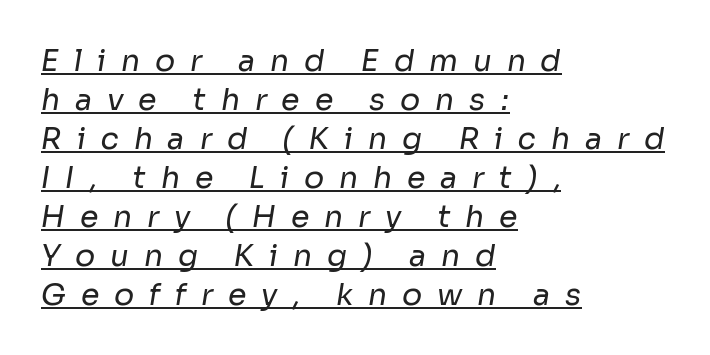
{"serif": "no", "bold": "no", "weight": "regular", "width": "normal", "stroke_contrast": "low", "x_height": "medium", "monospaced": "no", "underline": "yes", "align": "left", "line_spacing": "normal", "line_spacing_ratio": 1.3, "letter_spacing": "wide", "letter_spacing_em": 0.49, "glyph_px": 30}
